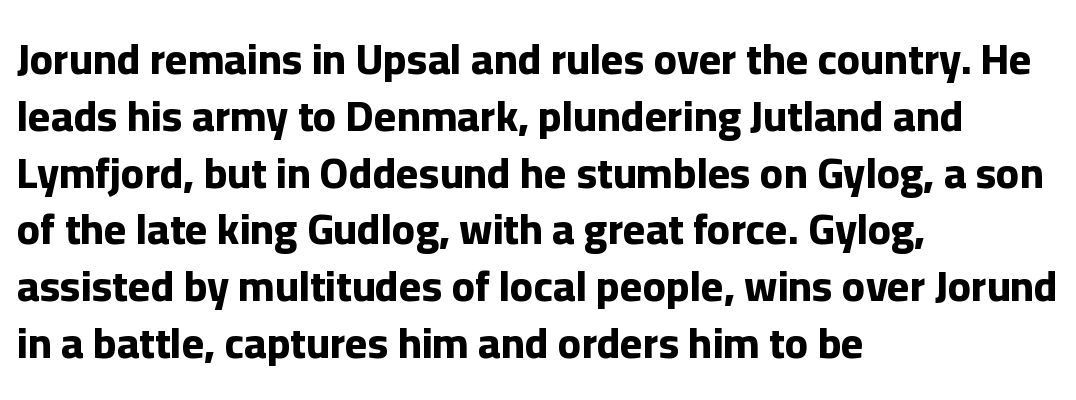
Q: Is the text bold? A: Yes.
Q: Is the text italic (slanted)? A: No, it is upright.
Q: Is the typeface a serif or a sans-serif typeface? A: Sans-serif.
Q: Is the text underlined? A: No.
Q: How is the paragraph aligned? A: Left-aligned.
Q: Is the spacing between letters normal or unusually wide? A: Normal.
Q: Is the spacing between lines tight, normal or loose? A: Normal.
Q: Width (condensed, normal, or wide)? A: Normal.
Q: Stroke contrast? A: Low.
Q: x-height? A: Medium.
Q: Monospaced? A: No.
